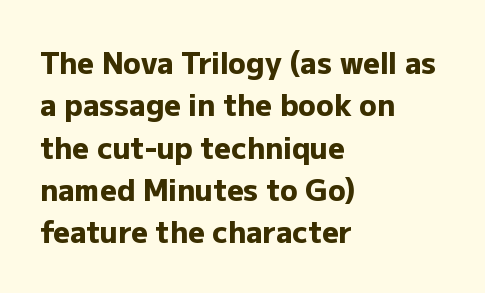
Words appear dense and cohesive because spacing is normal. Is this a sans? Yes — the strokes have no serifs. Every character sits straight up, as roman type does. These lines are set flush left with a ragged right edge. Notice how descenders clear the ascenders below comfortably — that's standard leading.
